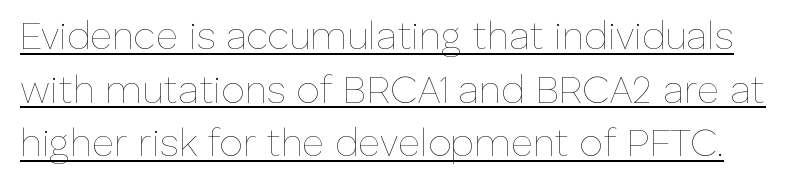
Q: Is the text bold? A: No.
Q: Is the text italic (slanted)? A: No, it is upright.
Q: Is the text underlined? A: Yes.
Q: Is the spacing between letters normal or unusually wide? A: Normal.
Q: Is the spacing between lines tight, normal or loose? A: Normal.
Q: Width (condensed, normal, or wide)? A: Normal.
Q: Stroke contrast? A: Low.
Q: x-height? A: Medium.
Q: Monospaced? A: No.
